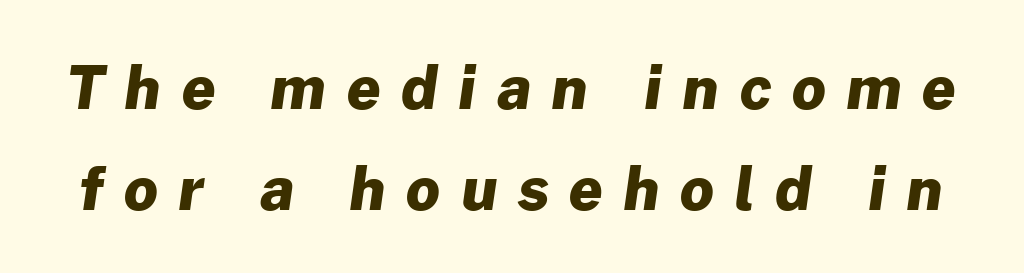
The image shows 59 px heavy sans-serif type; set line spacing 1.71x, unusually wide letter spacing (+0.35 em), not underlined; low stroke contrast and a medium x-height.
